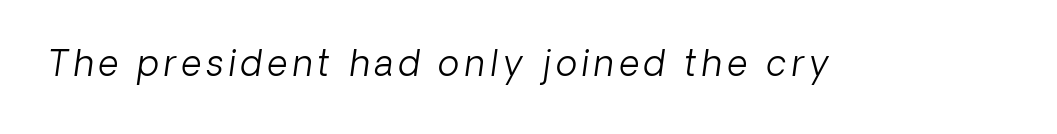
The image shows 35 px light type, italic (leaning right); set not underlined; low stroke contrast and a medium x-height.
